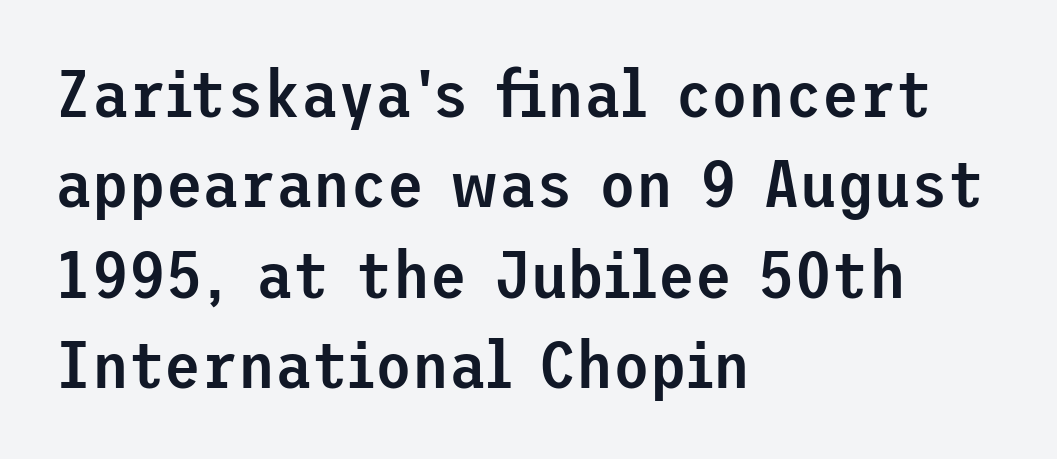
{"serif": "no", "italic": "no", "bold": "semi", "weight": "semibold", "width": "normal", "stroke_contrast": "low", "x_height": "medium", "underline": "no", "align": "left", "line_spacing": "normal", "line_spacing_ratio": 1.35, "letter_spacing": "normal", "letter_spacing_em": 0.0, "glyph_px": 67}
